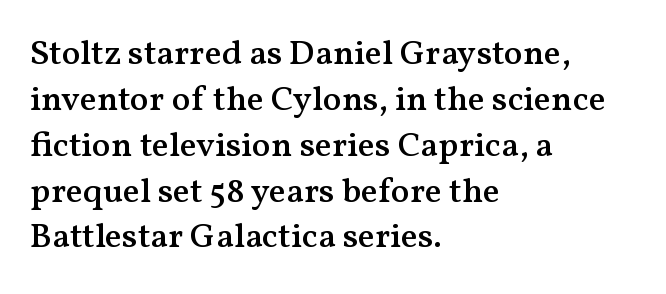
This is the in-between weight designers call semibold or demi. Italic? Not at all — the glyphs are vertical. The zone under the glyphs is completely vacant. A typesetter would call this proportional, since set widths differ per character. The vertical gap from one line to the next is medium.
